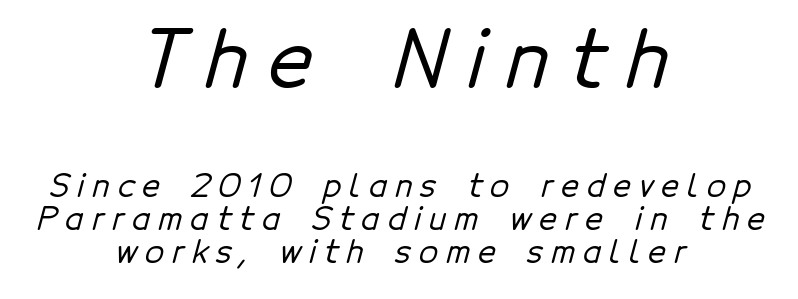
The image shows 78 px sans-serif type; set centered, tight line spacing (1.06x), unusually wide letter spacing (+0.26 em), not underlined; the first (top) block is 2.52x larger; low stroke contrast and a medium x-height.
